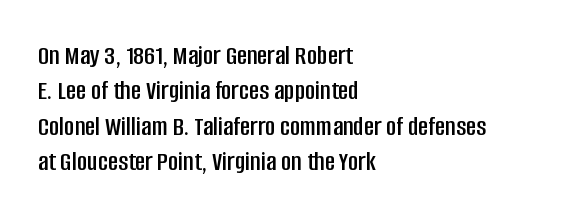
Q: Is the text italic (slanted)? A: No, it is upright.
Q: Is the typeface a serif or a sans-serif typeface? A: Sans-serif.
Q: Is the text underlined? A: No.
Q: How is the paragraph aligned? A: Left-aligned.
Q: Is the spacing between letters normal or unusually wide? A: Normal.
Q: Is the spacing between lines tight, normal or loose? A: Normal.
Q: Width (condensed, normal, or wide)? A: Condensed.
Q: Stroke contrast? A: Low.
Q: x-height? A: Large.
Q: Monospaced? A: No.
